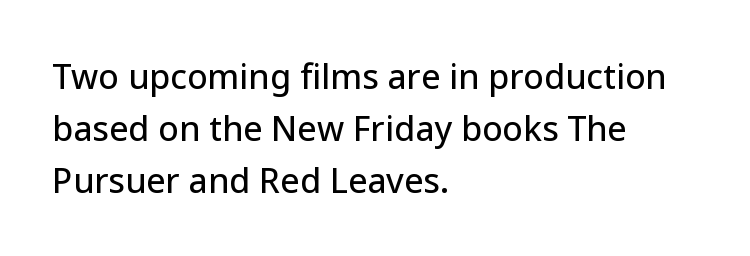
The rendering uses a moderate line-height, typical for paragraphs. A bare baseline throughout the passage. Classification — sans serif. Words appear dense and cohesive because spacing is normal. Reading down the block, your eye returns to a fixed left position each line.
